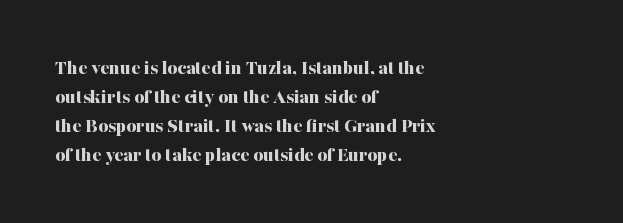
The image shows 21 px bold type, upright; set left-aligned, normal line spacing (1.38x), normal letter spacing, not underlined.
